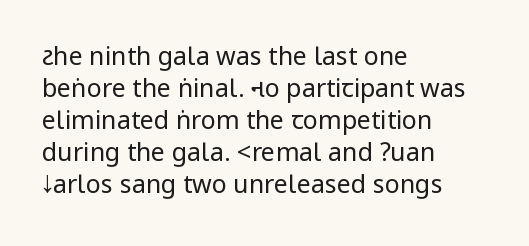
Q: Is the text bold? A: No.
Q: Is the text italic (slanted)? A: No, it is upright.
Q: Is the text underlined? A: No.
Q: How is the paragraph aligned? A: Left-aligned.
Q: Is the spacing between letters normal or unusually wide? A: Normal.
Q: Is the spacing between lines tight, normal or loose? A: Normal.
